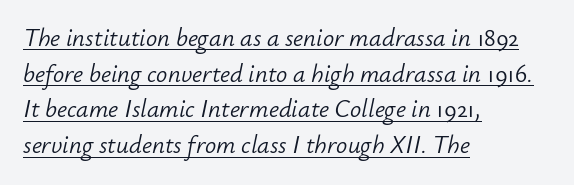
Horizontal alignment here is leftward, the default for most running prose. These lines sit exactly where default settings would place them. Rendered with sloped, italic letterforms. A rule runs beneath these lines of type. No chunkiness to these letters — they're not bold.
